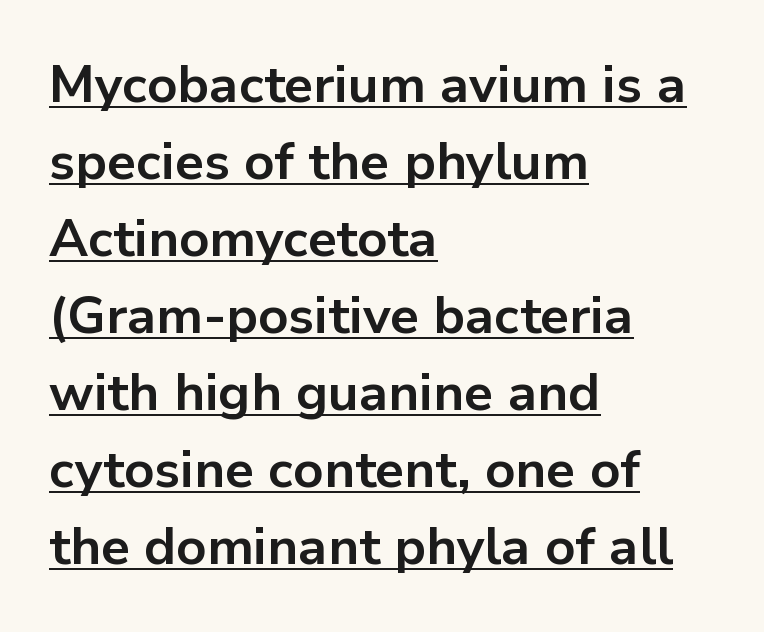
Q: Is the text bold? A: Yes.
Q: Is the text italic (slanted)? A: No, it is upright.
Q: Is the typeface a serif or a sans-serif typeface? A: Sans-serif.
Q: Is the text underlined? A: Yes.
Q: How is the paragraph aligned? A: Left-aligned.
Q: Is the spacing between letters normal or unusually wide? A: Normal.
Q: Is the spacing between lines tight, normal or loose? A: Normal.
Q: Width (condensed, normal, or wide)? A: Normal.
Q: Stroke contrast? A: Low.
Q: x-height? A: Medium.
Q: Monospaced? A: No.
